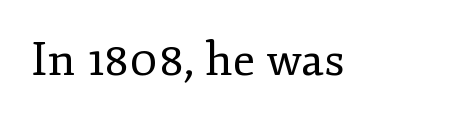
The lettering stays uniformly vertical, giving the passage a roman look. Nobody drew a line under any word here. Examine the stroke ends and you'll spot serifs. What stands out about the letter spacing? Nothing — it is the standard amount. Here the designer chose a conventional face with non-uniform glyph widths.
